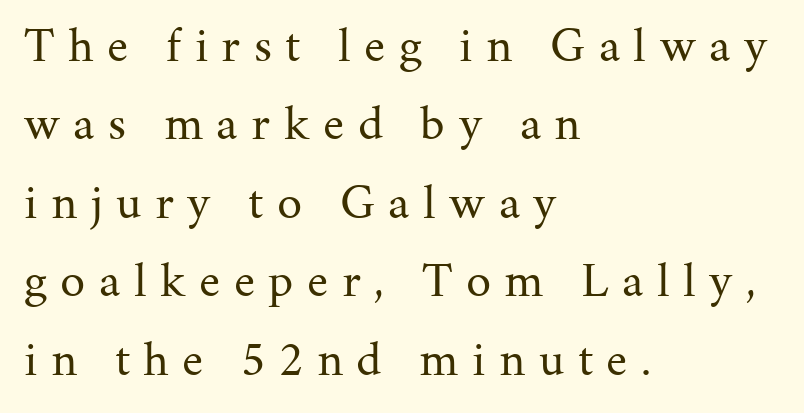
{"serif": "yes", "italic": "no", "bold": "no", "weight": "regular", "width": "normal", "stroke_contrast": "medium", "x_height": "medium", "monospaced": "no", "underline": "no", "align": "left", "line_spacing": "normal", "line_spacing_ratio": 1.57, "letter_spacing": "wide", "letter_spacing_em": 0.27, "glyph_px": 50}
